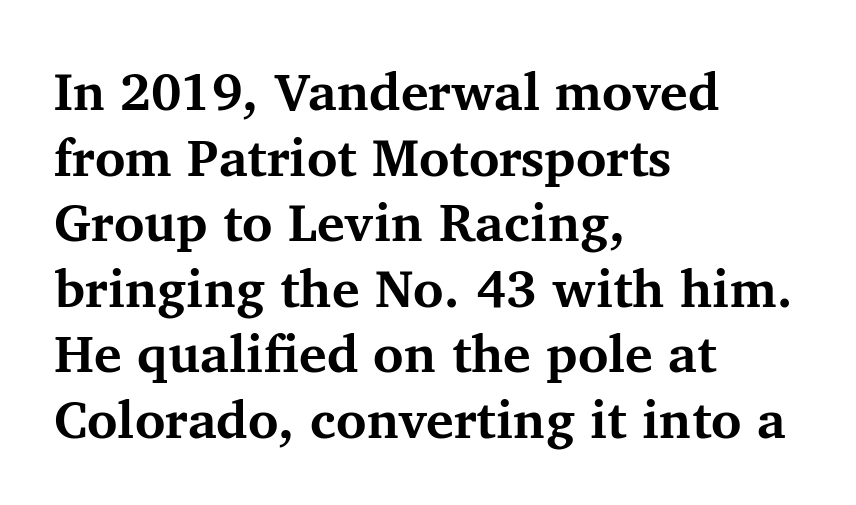
{"serif": "yes", "italic": "no", "bold": "yes", "weight": "bold", "width": "normal", "stroke_contrast": "medium", "x_height": "medium", "monospaced": "no", "underline": "no", "align": "left", "line_spacing": "normal", "line_spacing_ratio": 1.26, "letter_spacing": "normal", "letter_spacing_em": 0.0, "glyph_px": 52}
